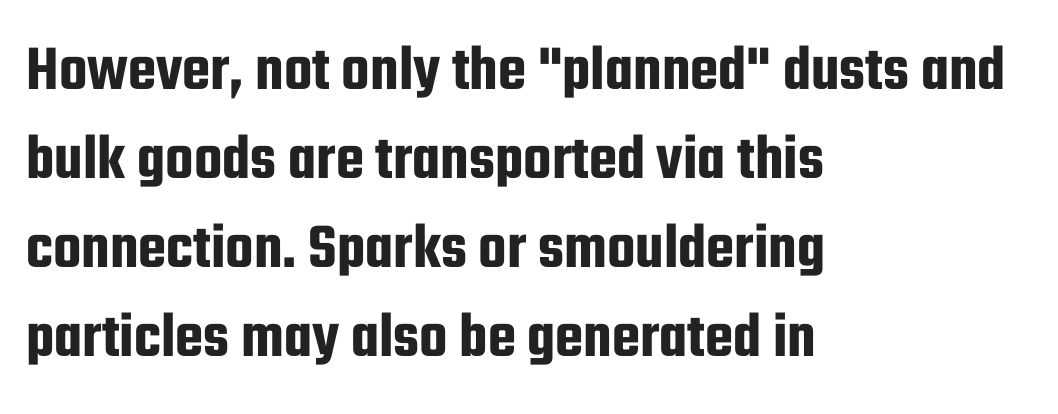
Reading down the column, the eye jumps a familiar distance to each next line. Lines of text with bare space underneath. Look at the tracking — it's just the regular setting, nothing added. Observe the absence of serifs on each vertical stroke in this sample.
